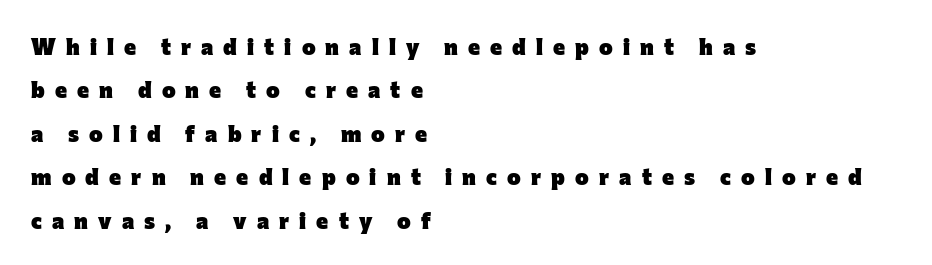
Q: Is the text bold? A: Yes.
Q: Is the text italic (slanted)? A: No, it is upright.
Q: Is the text underlined? A: No.
Q: How is the paragraph aligned? A: Left-aligned.
Q: Is the spacing between letters normal or unusually wide? A: Unusually wide.
